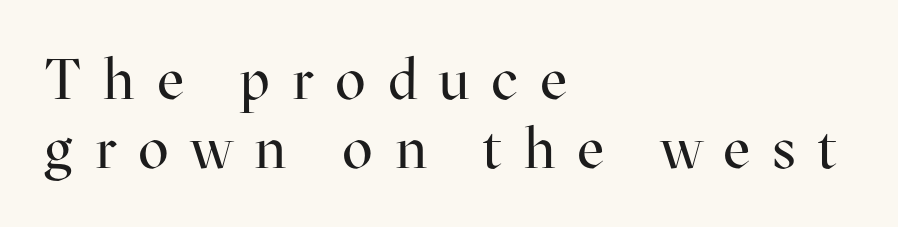
Quick note: not italic, upright. Compared with a centered layout, this one pins lines to the left instead. A clean baseline with only descenders dipping below it. Think of a printed novel: that variable character pitch is what you see here.
